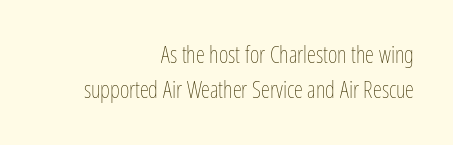
{"italic": "no", "bold": "no", "underline": "no", "align": "right", "line_spacing": "normal", "line_spacing_ratio": 1.51, "letter_spacing": "normal", "letter_spacing_em": 0.0, "glyph_px": 23}
